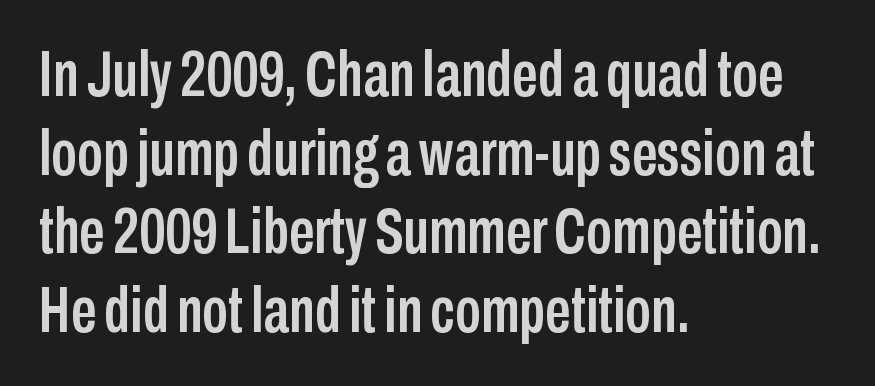
{"serif": "no", "italic": "no", "width": "condensed", "stroke_contrast": "low", "x_height": "medium", "monospaced": "no", "underline": "no", "align": "left", "line_spacing_ratio": 1.23, "letter_spacing": "normal", "letter_spacing_em": 0.0, "glyph_px": 64}
